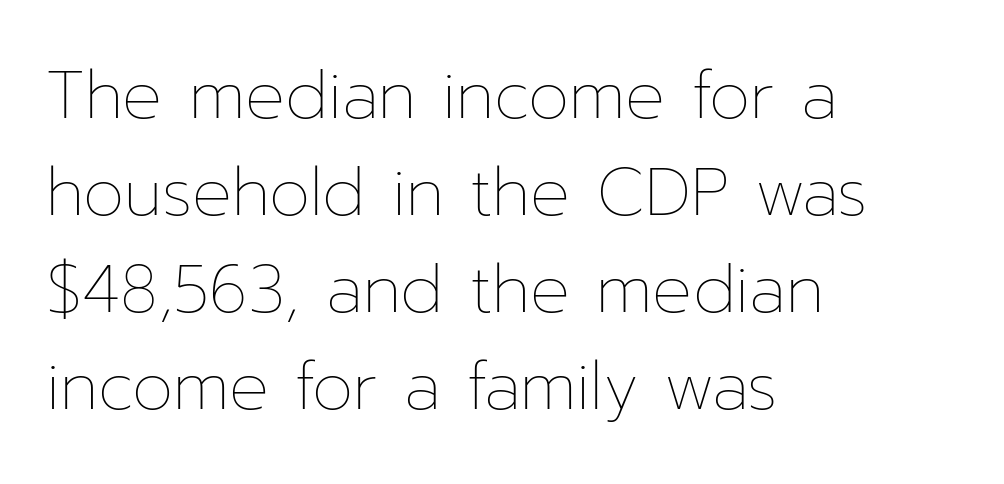
The strokes carry an ordinary text weight at most. This sample uses plain, unmodified letter spacing. The font's upright variant was chosen for this text. The passage shown stacks its lines at a standard gap. The ragged edge is on the right, which tells us the setting is flush left. The face used here is proportionally spaced, like ordinary book or web type.
